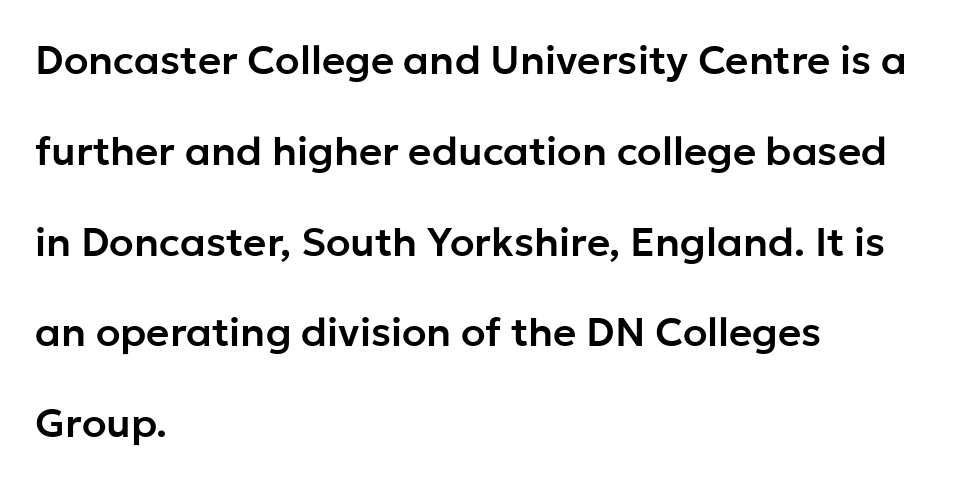
Q: Is the text italic (slanted)? A: No, it is upright.
Q: Is the typeface a serif or a sans-serif typeface? A: Sans-serif.
Q: Is the text underlined? A: No.
Q: How is the paragraph aligned? A: Left-aligned.
Q: Is the spacing between letters normal or unusually wide? A: Normal.
Q: Is the spacing between lines tight, normal or loose? A: Loose.
Q: Width (condensed, normal, or wide)? A: Normal.
Q: Stroke contrast? A: Low.
Q: x-height? A: Medium.
Q: Monospaced? A: No.
